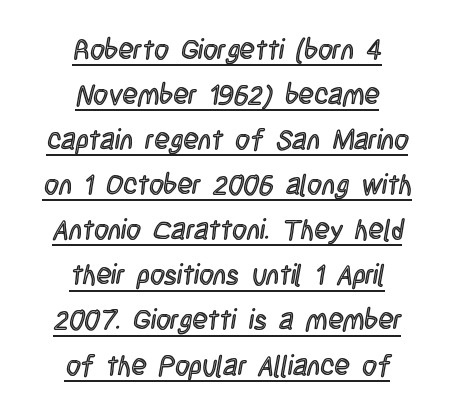
Q: Is the text italic (slanted)? A: Yes.
Q: Is the text underlined? A: Yes.
Q: How is the paragraph aligned? A: Centered.
Q: Is the spacing between letters normal or unusually wide? A: Normal.
Q: Is the spacing between lines tight, normal or loose? A: Normal.
Q: Width (condensed, normal, or wide)? A: Condensed.
Q: x-height? A: Large.
Q: Monospaced? A: No.
